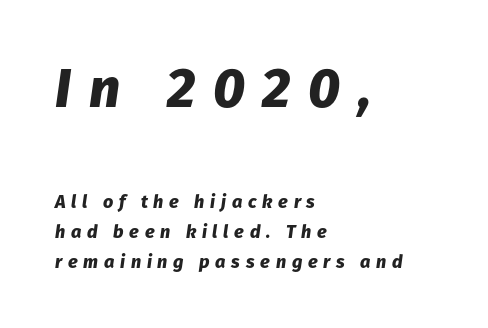
The image shows 55 px heavy type, italic (leaning right); set left-aligned, normal line spacing (1.67x), unusually wide letter spacing (+0.32 em), not underlined; the first (top) block is 3.06x larger; low stroke contrast and a medium x-height.
